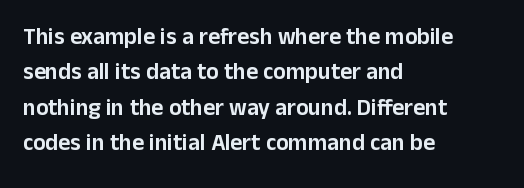
Nope, not italic — everything's standing straight. Words appear dense and cohesive because spacing is normal. The baseline area is clear. These lines sit exactly where default settings would place them. The compositor pushed each line to the left boundary.
